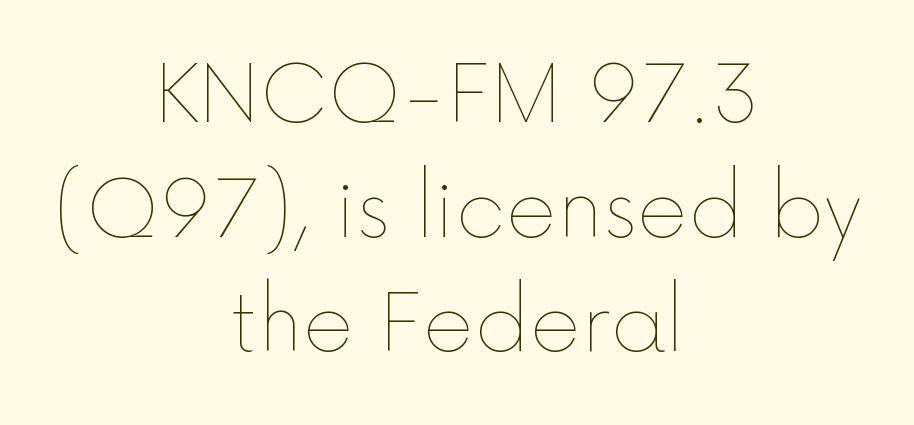
{"italic": "no", "bold": "no", "weight": "thin", "width": "normal", "x_height": "medium", "monospaced": "no", "underline": "no", "align": "center", "line_spacing": "normal", "line_spacing_ratio": 1.45, "letter_spacing": "normal", "letter_spacing_em": 0.0, "glyph_px": 79}
